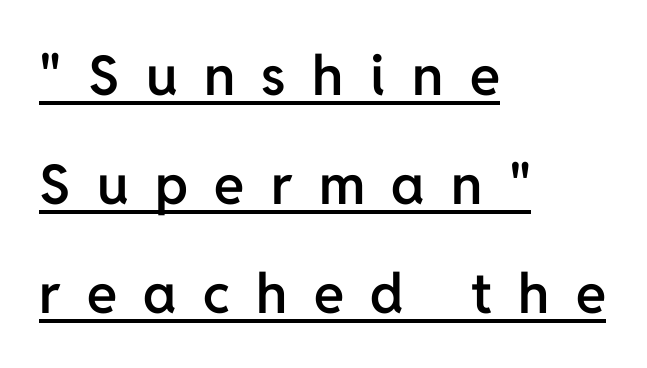
Does extra space separate the letters? Yes, quite a lot of it. I'd call this a sans setting — the letters go barefoot. The block of text is sparse from top to bottom, with ample space between rows. Think of a printed novel: that variable character pitch is what you see here. A baseline rule has been typeset under these characters. Every character sits straight up, as roman type does.
